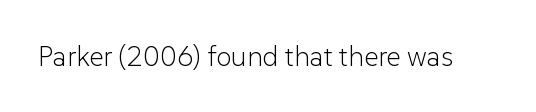
The letters stand straight up with perfectly vertical stems. Decoration check: the copy has no underline. Weight: not bold — regular or lighter. Letter spacing: default.
